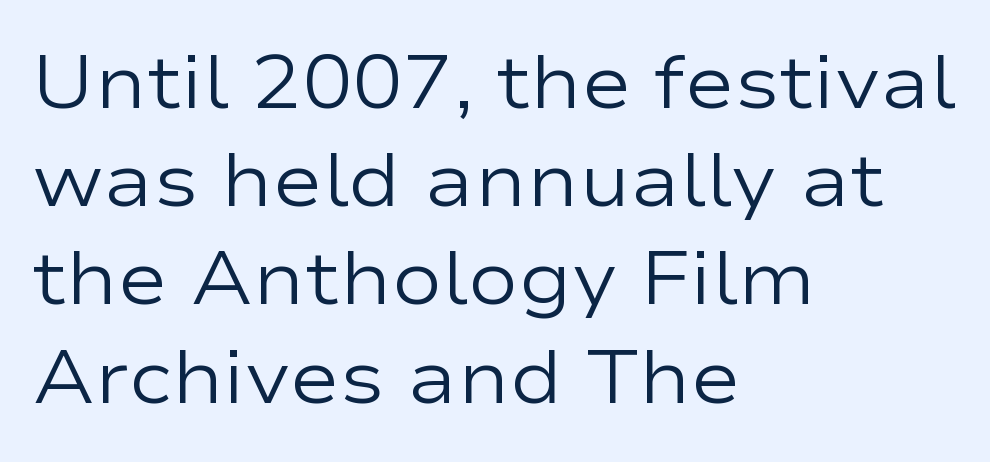
The image shows 75 px regular-weight, wide sans-serif type, upright; set left-aligned, normal line spacing (1.31x), normal letter spacing, not underlined; low stroke contrast and a medium x-height.
